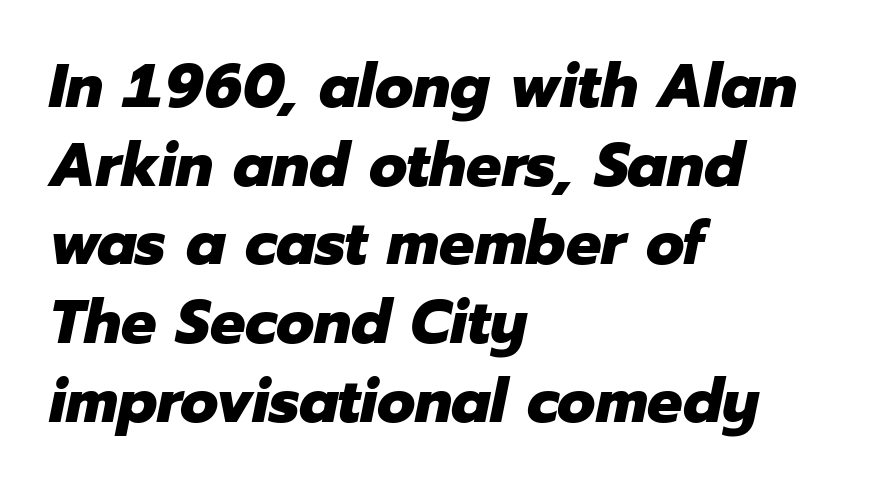
Q: Is the text bold? A: Yes.
Q: Is the text italic (slanted)? A: Yes, it leans right by about 12 degrees.
Q: Is the text underlined? A: No.
Q: How is the paragraph aligned? A: Left-aligned.
Q: Is the spacing between letters normal or unusually wide? A: Normal.
Q: Is the spacing between lines tight, normal or loose? A: Normal.
Q: Width (condensed, normal, or wide)? A: Normal.
Q: Stroke contrast? A: Low.
Q: x-height? A: Medium.
Q: Monospaced? A: No.
